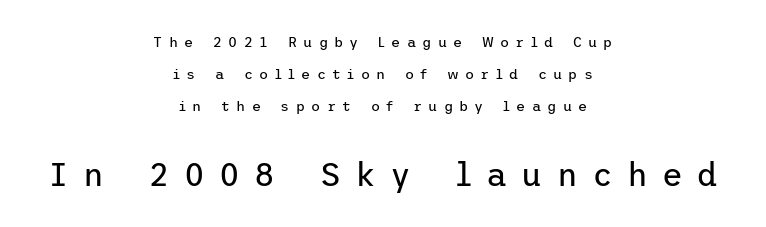
{"serif": "no", "italic": "no", "bold": "no", "weight": "regular", "width": "normal", "stroke_contrast": "low", "x_height": "medium", "underline": "no", "align": "center", "line_spacing": "loose", "line_spacing_ratio": 2.29, "letter_spacing": "wide", "letter_spacing_em": 0.45, "larger_block": "second", "size_ratio": 2.29, "glyph_px": 32}
